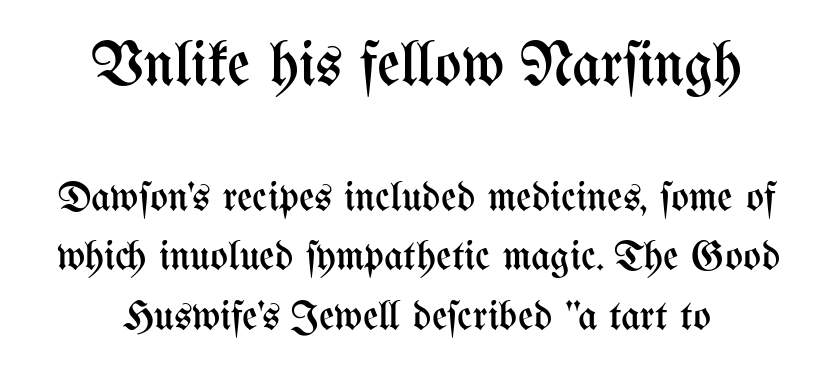
{"italic": "no", "bold": "no", "weight": "regular", "width": "condensed", "stroke_contrast": "medium", "x_height": "medium", "monospaced": "no", "underline": "no", "line_spacing": "normal", "line_spacing_ratio": 1.42, "letter_spacing": "normal", "letter_spacing_em": 0.0, "larger_block": "first", "size_ratio": 1.5, "glyph_px": 63}
